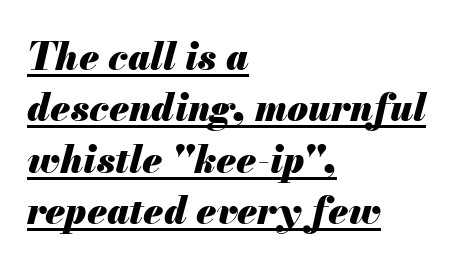
The rendering uses natural spacing where letterforms have individual widths. Students, observe the line beneath the letters — that is underlining. The face used here is rendered with its standard letterfit. In terms of weight, the rendering is a true, heavy bold.
